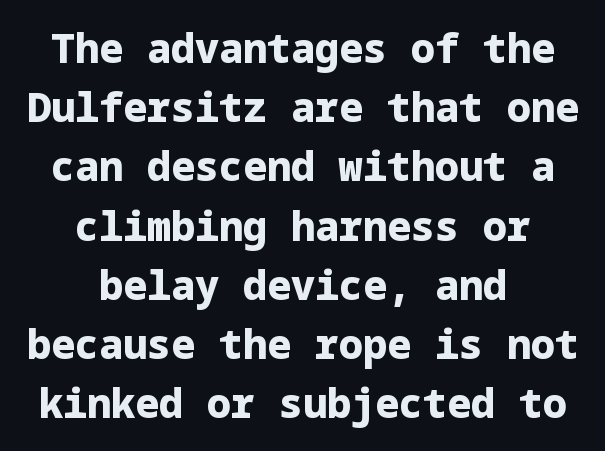
The image shows 40 px heavy sans-serif type, upright; set centered, normal line spacing (1.48x), normal letter spacing, not underlined; low stroke contrast and a medium x-height.
